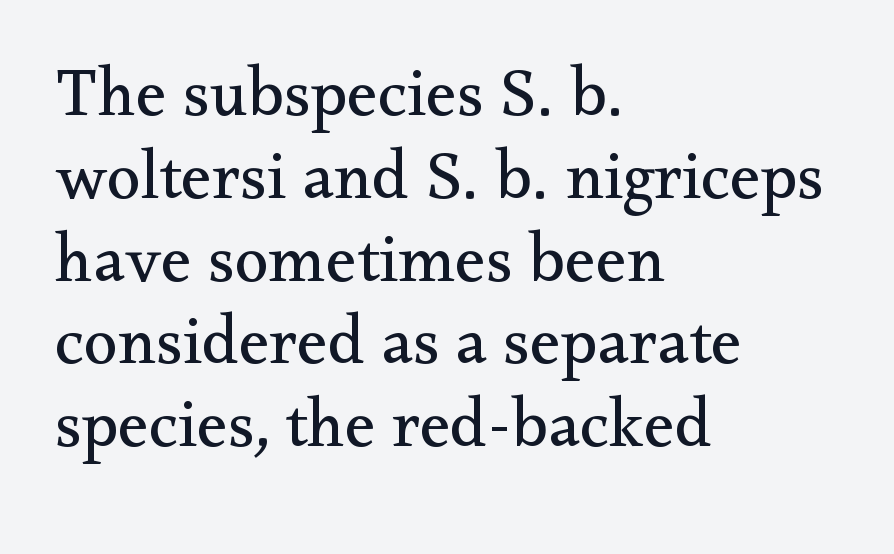
The image shows 69 px regular-weight serif type, upright; set left-aligned, line spacing 1.2x, normal letter spacing, not underlined; medium stroke contrast and a small x-height.
